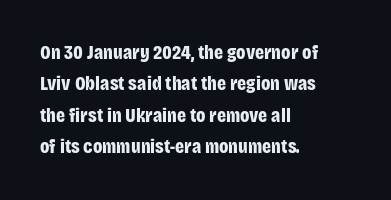
Ascenders rise straight up at ninety degrees. Just letters on the line, the space beneath them empty. Normally led — the rows are evenly, conventionally spaced. Here the glyphs are tracked normally, forming tight word shapes. The characters look thick and weighty, a clear bold.
